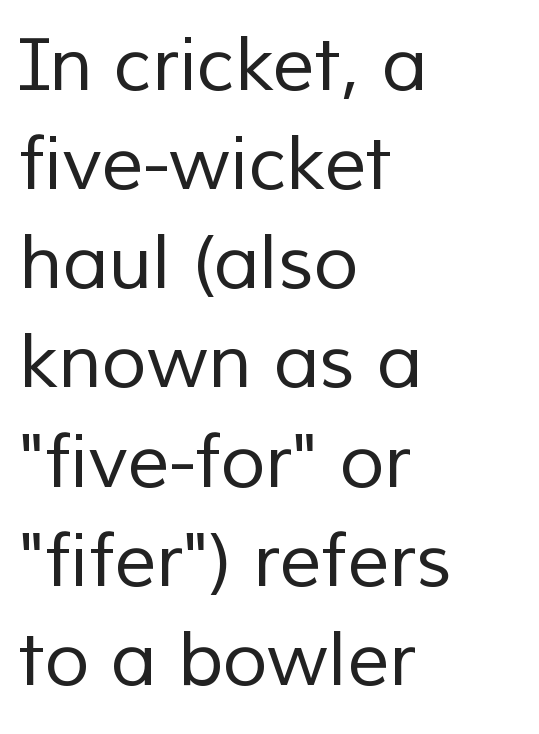
{"serif": "no", "bold": "no", "weight": "regular", "width": "normal", "stroke_contrast": "low", "x_height": "medium", "monospaced": "no", "underline": "no", "align": "left", "line_spacing": "normal", "line_spacing_ratio": 1.34, "letter_spacing": "normal", "letter_spacing_em": 0.0, "glyph_px": 74}
